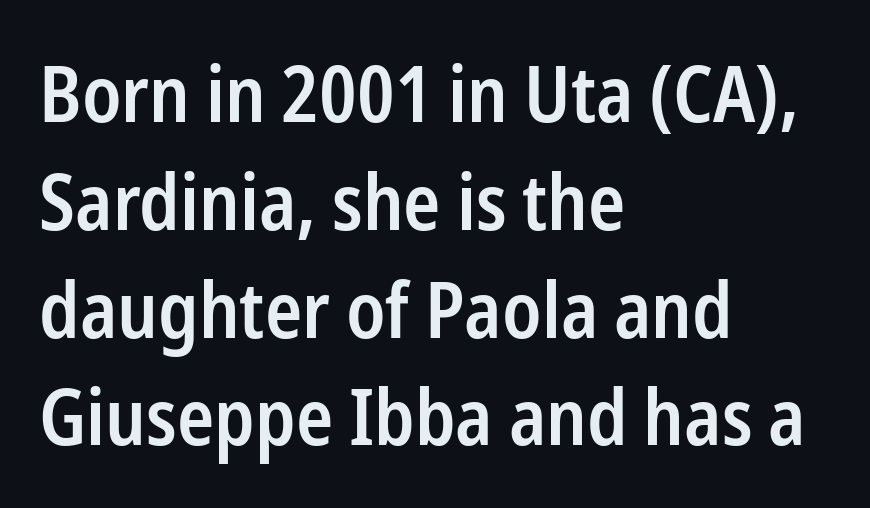
The image shows 77 px semibold, condensed sans-serif type, upright; set left-aligned, normal line spacing (1.4x), normal letter spacing, not underlined; low stroke contrast and a medium x-height.
